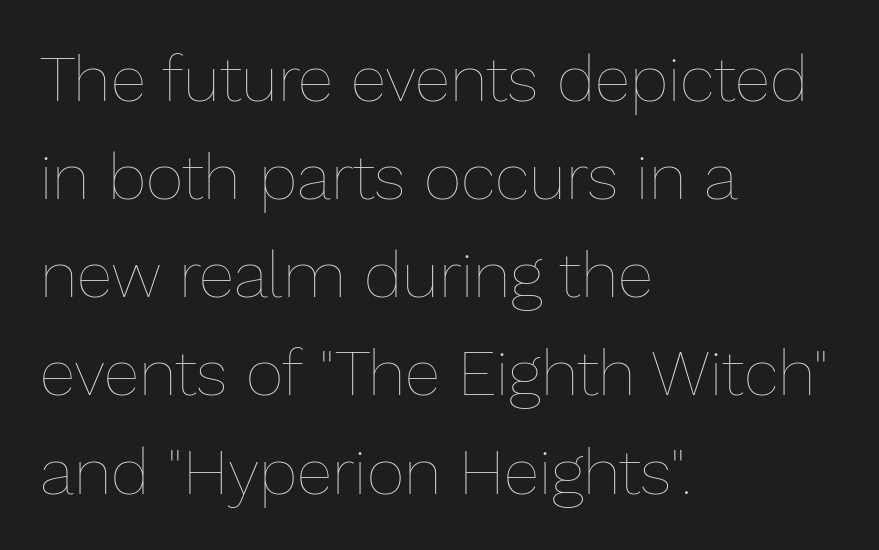
{"italic": "no", "bold": "no", "weight": "thin", "width": "normal", "stroke_contrast": "low", "x_height": "medium", "monospaced": "no", "underline": "no", "align": "left", "line_spacing": "normal", "line_spacing_ratio": 1.51, "letter_spacing": "normal", "letter_spacing_em": 0.0, "glyph_px": 65}
